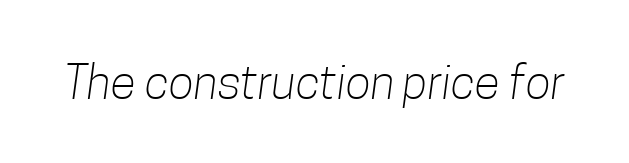
Q: Is the text bold? A: No.
Q: Is the typeface a serif or a sans-serif typeface? A: Sans-serif.
Q: Is the text underlined? A: No.
Q: Is the spacing between letters normal or unusually wide? A: Normal.
Q: Width (condensed, normal, or wide)? A: Condensed.
Q: Stroke contrast? A: Low.
Q: x-height? A: Medium.
Q: Monospaced? A: No.
